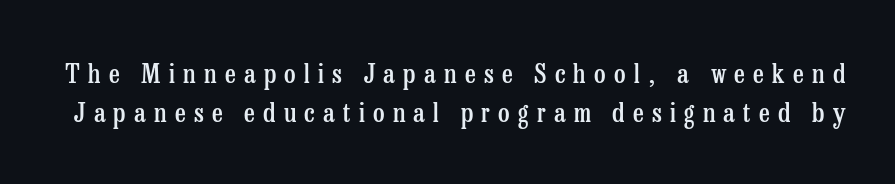
Whoever set this chose a conventional vertical rhythm. Bold? Not quite — semibold, heavier than regular but stopping short. You could only call the tracking loose — the letters float apart. Style check: upright. The area under the type is left untouched.
